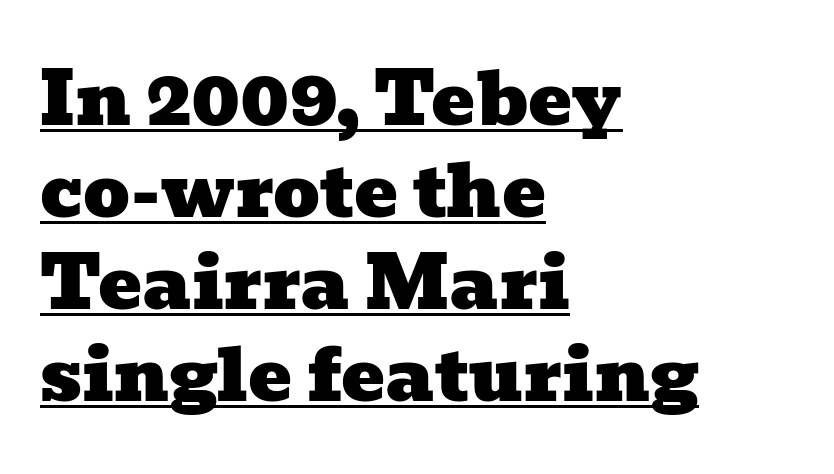
The image shows 73 px wide serif type; set left-aligned, normal line spacing (1.26x), normal letter spacing, underlined; low stroke contrast and a medium x-height.
